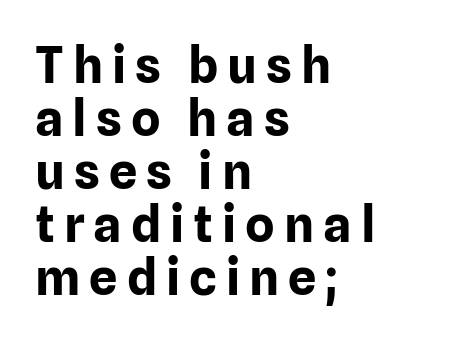
{"serif": "no", "italic": "no", "bold": "yes", "weight": "bold", "width": "normal", "stroke_contrast": "low", "x_height": "medium", "monospaced": "no", "underline": "no", "align": "left", "line_spacing": "tight", "line_spacing_ratio": 1.06, "glyph_px": 50}
